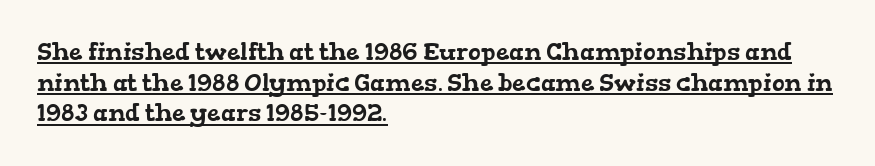
The image shows 24 px text type; set left-aligned, normal line spacing (1.28x), normal letter spacing, underlined.
